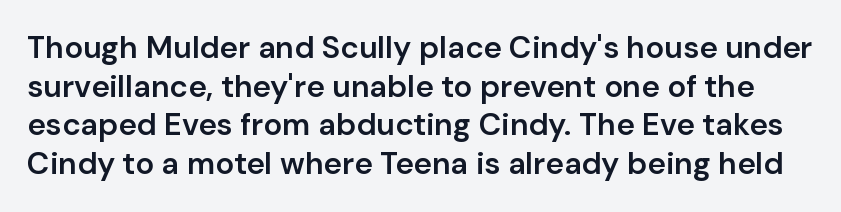
Q: Is the text bold? A: Semi-bold.
Q: Is the text italic (slanted)? A: No, it is upright.
Q: Is the typeface a serif or a sans-serif typeface? A: Sans-serif.
Q: Is the text underlined? A: No.
Q: Is the spacing between letters normal or unusually wide? A: Normal.
Q: Is the spacing between lines tight, normal or loose? A: Normal.
Q: Width (condensed, normal, or wide)? A: Normal.
Q: Stroke contrast? A: Low.
Q: x-height? A: Medium.
Q: Monospaced? A: No.
